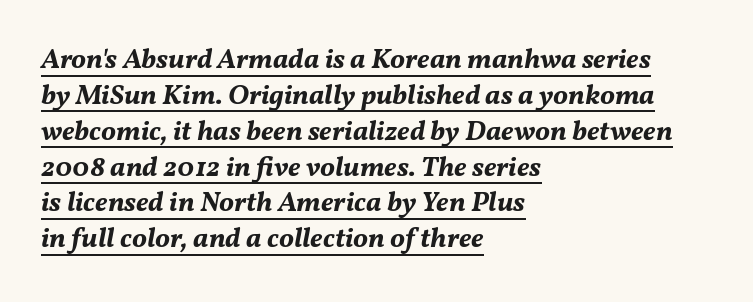
{"italic": "yes", "lean": "right", "slant_degrees": 11, "bold": "yes", "weight": "bold", "width": "normal", "stroke_contrast": "medium", "x_height": "medium", "monospaced": "no", "underline": "yes", "align": "left", "line_spacing": "normal", "line_spacing_ratio": 1.28, "letter_spacing": "normal", "letter_spacing_em": 0.0, "glyph_px": 28}
